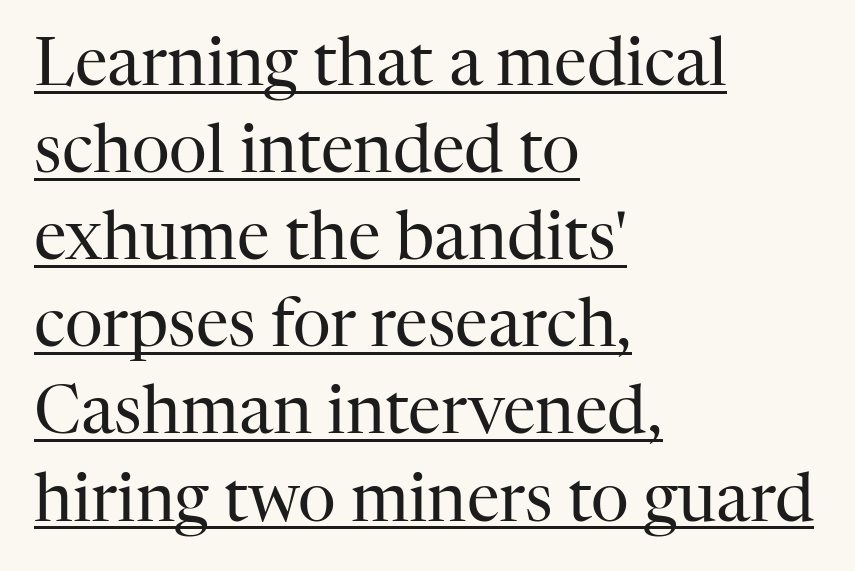
{"serif": "yes", "italic": "no", "bold": "no", "weight": "regular", "width": "normal", "stroke_contrast": "high", "x_height": "medium", "monospaced": "no", "underline": "yes", "align": "left", "line_spacing": "normal", "line_spacing_ratio": 1.32, "letter_spacing": "normal", "letter_spacing_em": 0.0, "glyph_px": 66}
